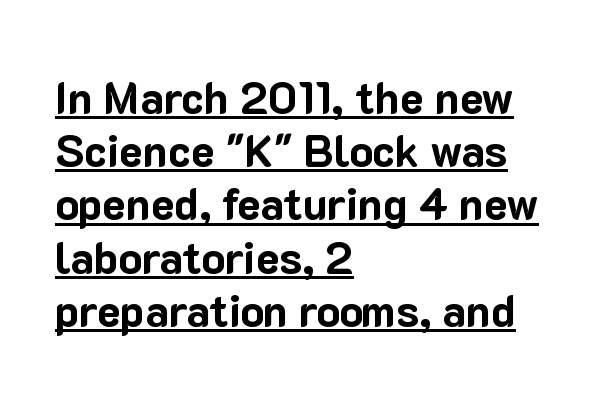
Q: Is the text bold? A: Yes.
Q: Is the text italic (slanted)? A: No, it is upright.
Q: Is the typeface a serif or a sans-serif typeface? A: Sans-serif.
Q: Is the text underlined? A: Yes.
Q: How is the paragraph aligned? A: Left-aligned.
Q: Is the spacing between letters normal or unusually wide? A: Normal.
Q: Width (condensed, normal, or wide)? A: Normal.
Q: Stroke contrast? A: Low.
Q: x-height? A: Medium.
Q: Monospaced? A: No.
